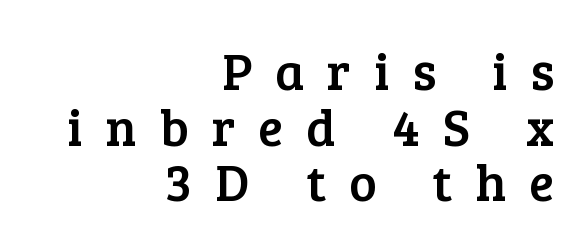
{"serif": "yes", "italic": "no", "width": "normal", "stroke_contrast": "low", "x_height": "medium", "monospaced": "no", "underline": "no", "align": "right", "line_spacing": "tight", "line_spacing_ratio": 1.07, "letter_spacing": "wide", "letter_spacing_em": 0.44, "glyph_px": 52}
